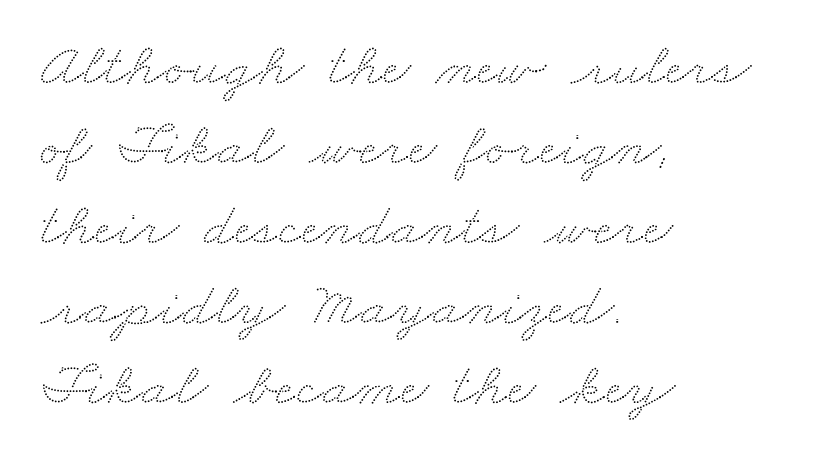
The image shows 62 px wide type; set left-aligned, normal line spacing (1.29x), normal letter spacing, not underlined; low stroke contrast and a small x-height.
